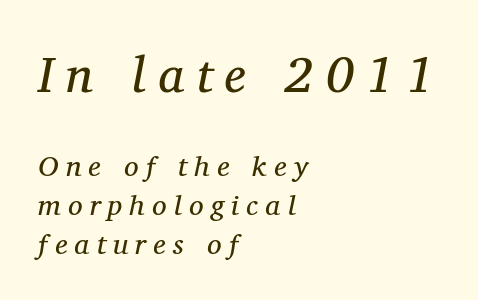
Q: Is the text bold? A: No.
Q: Is the text italic (slanted)? A: Yes, it leans right by about 11 degrees.
Q: Is the typeface a serif or a sans-serif typeface? A: Serif.
Q: Is the text underlined? A: No.
Q: How is the paragraph aligned? A: Left-aligned.
Q: Is the spacing between letters normal or unusually wide? A: Unusually wide.
Q: Is the spacing between lines tight, normal or loose? A: Normal.
Q: Which block of text is set in a larger size, the first (top) or the second (bottom)? A: The first (top) one.
Q: Width (condensed, normal, or wide)? A: Normal.
Q: Stroke contrast? A: Medium.
Q: x-height? A: Medium.
Q: Monospaced? A: No.
